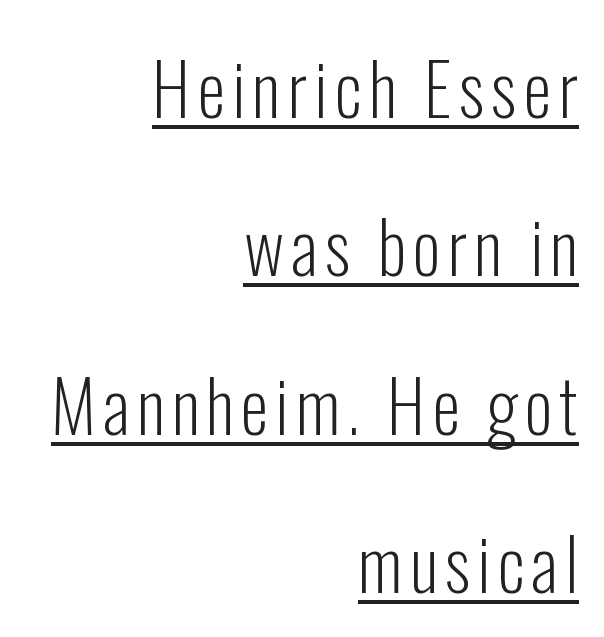
The image shows 71 px light, condensed sans-serif type, upright; set right-aligned, loose line spacing (2.23x), underlined; low stroke contrast and a medium x-height.
